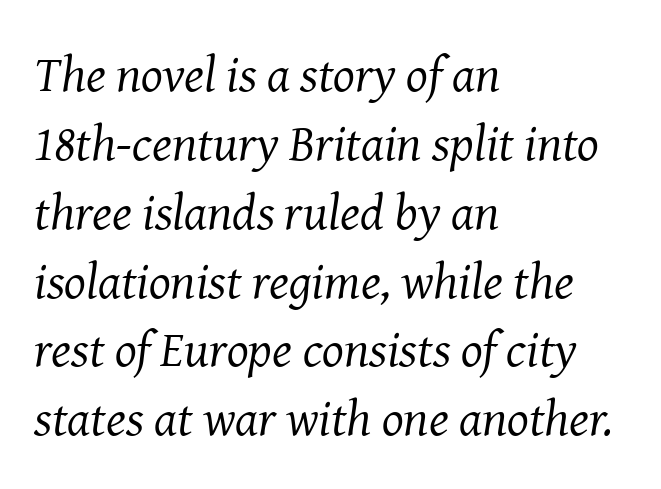
Little horizontal feet cap the strokes, marking this as serif type. These lines keep a tight, regular rhythm from letter to letter. Typeset ragged right — the left edge is the straight one. No extra ink here — the face is not bold.
